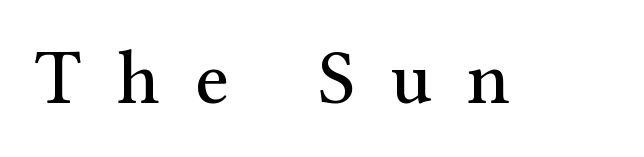
A light-to-regular cut is what we see here. Does the type have serifs? Yes, each stem ends in a small foot. What stands out about the letter spacing? Its width — letters are far apart. Rule under the text: the space is simply empty.
